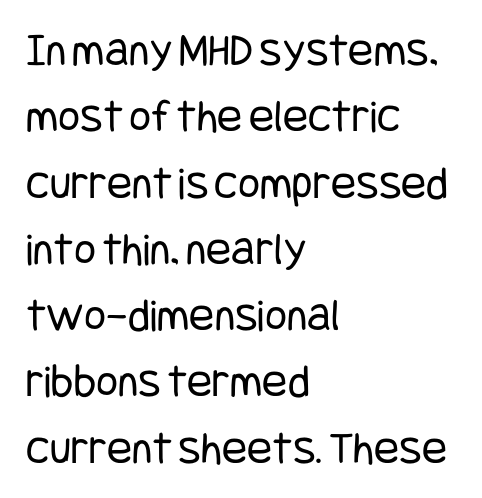
The designer left line spacing at the default. Weight: regular or lighter. It's the straight-up-and-down kind of type. Underline: absent. Nothing unusual about the tracking: characters are spaced as the font intends.
